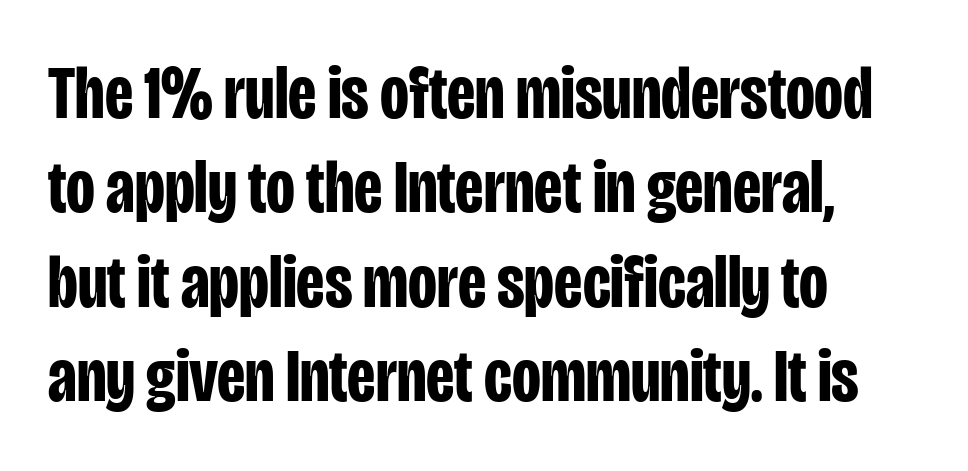
Caption: bold face, heavy strokes. I'd call this a sans setting — the letters go barefoot. Any mark beneath the type? The region is blank. Notice how descenders clear the ascenders below comfortably — that's standard leading. There is no visible air inserted between adjacent glyphs.
